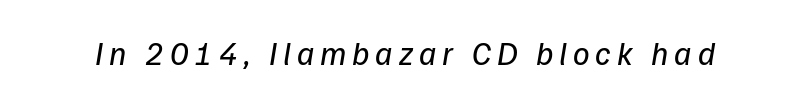
Q: Is the text bold? A: No.
Q: Is the typeface a serif or a sans-serif typeface? A: Sans-serif.
Q: Is the text underlined? A: No.
Q: Width (condensed, normal, or wide)? A: Normal.
Q: Stroke contrast? A: Low.
Q: x-height? A: Medium.
Q: Monospaced? A: No.
